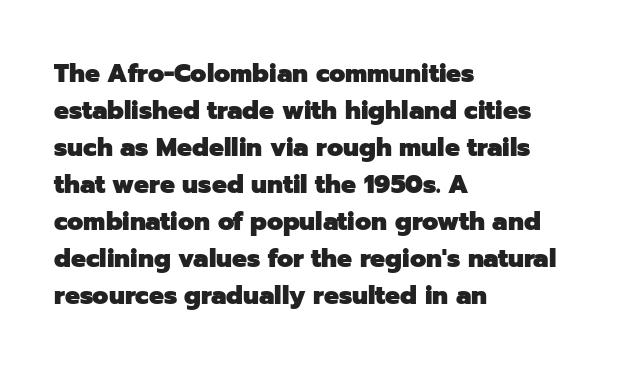
Horizontally, the lines are justified to the leading edge only. These words are printed bold, with thick strokes throughout. These lines sit exactly where default settings would place them. Every character sits straight up, as roman type does. Beneath every word, the page is bare.
